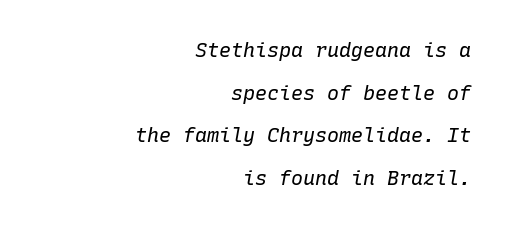
Q: Is the text bold? A: No.
Q: Is the text italic (slanted)? A: Yes, it leans right by about 10 degrees.
Q: Is the text underlined? A: No.
Q: How is the paragraph aligned? A: Right-aligned.
Q: Is the spacing between letters normal or unusually wide? A: Normal.
Q: Is the spacing between lines tight, normal or loose? A: Loose.
